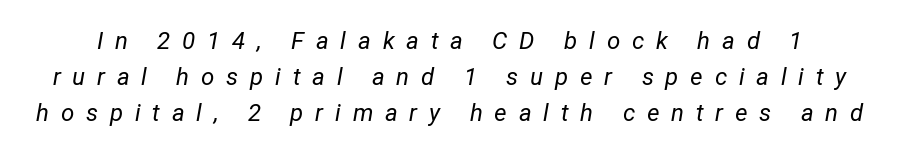
Q: Is the text bold? A: No.
Q: Is the text italic (slanted)? A: Yes, it leans right by about 12 degrees.
Q: Is the text underlined? A: No.
Q: Is the spacing between letters normal or unusually wide? A: Unusually wide.
Q: Is the spacing between lines tight, normal or loose? A: Normal.
